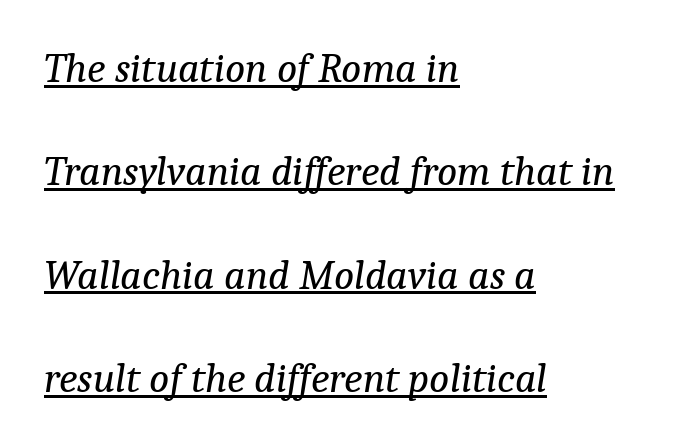
{"serif": "yes", "italic": "yes", "lean": "right", "slant_degrees": 9, "bold": "no", "weight": "regular", "width": "normal", "stroke_contrast": "low", "x_height": "medium", "monospaced": "no", "underline": "yes", "align": "left", "line_spacing": "loose", "line_spacing_ratio": 2.46, "letter_spacing": "normal", "letter_spacing_em": 0.0, "glyph_px": 42}
